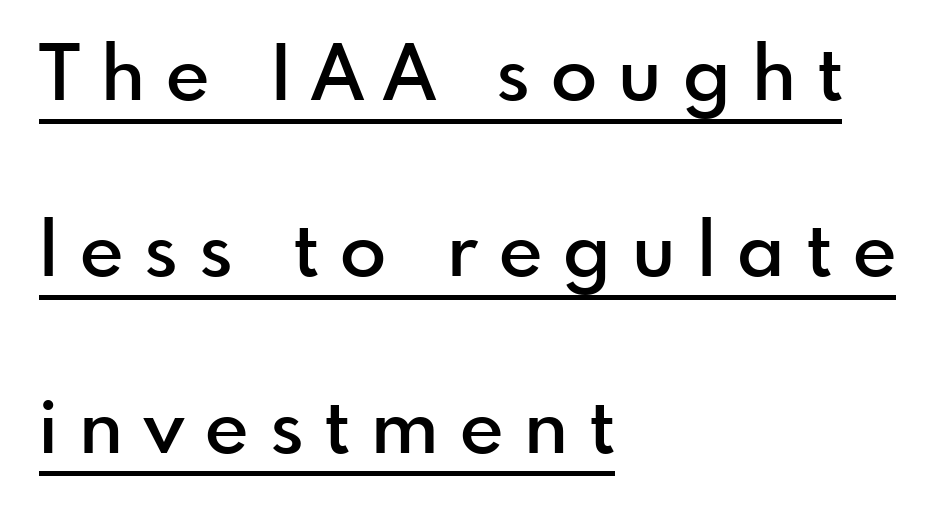
{"serif": "no", "italic": "no", "bold": "semi", "weight": "semibold", "width": "normal", "x_height": "small", "monospaced": "no", "underline": "yes", "align": "left", "line_spacing": "loose", "line_spacing_ratio": 2.32, "letter_spacing": "wide", "letter_spacing_em": 0.28, "glyph_px": 76}
